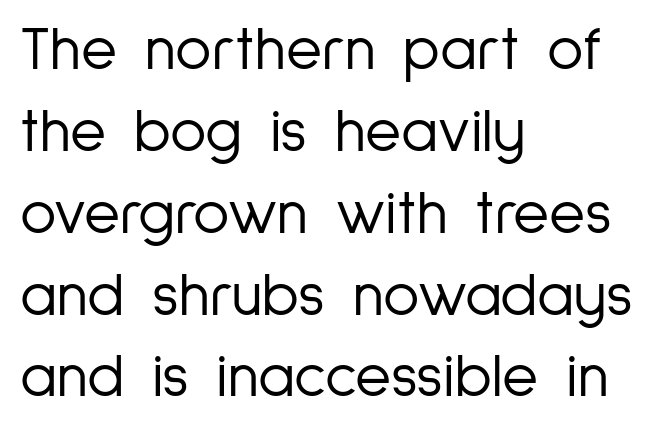
Q: Is the text bold? A: No.
Q: Is the text italic (slanted)? A: No, it is upright.
Q: Is the typeface a serif or a sans-serif typeface? A: Sans-serif.
Q: Is the text underlined? A: No.
Q: How is the paragraph aligned? A: Left-aligned.
Q: Is the spacing between letters normal or unusually wide? A: Normal.
Q: Is the spacing between lines tight, normal or loose? A: Normal.
Q: Width (condensed, normal, or wide)? A: Condensed.
Q: Stroke contrast? A: Low.
Q: x-height? A: Medium.
Q: Monospaced? A: No.
